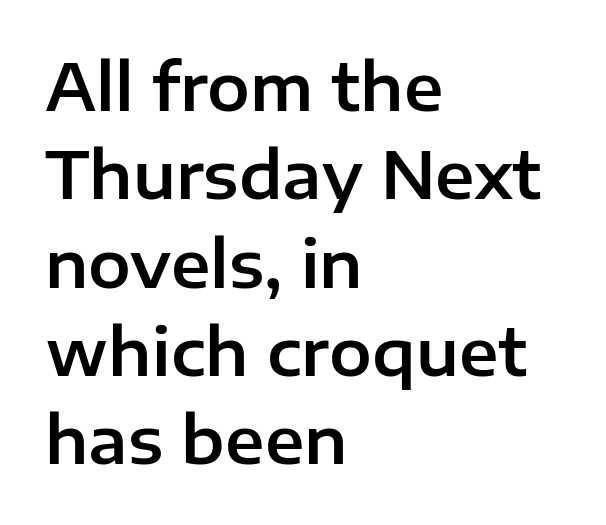
The image shows 64 px sans-serif type, upright; set left-aligned, normal line spacing (1.38x), normal letter spacing, not underlined; low stroke contrast and a medium x-height.
